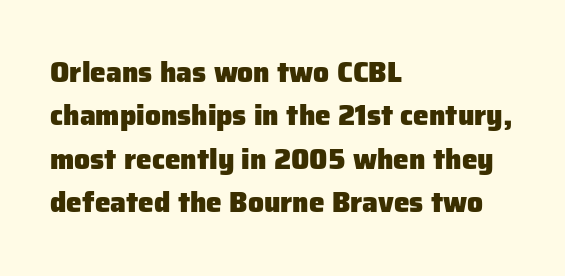
{"serif": "no", "italic": "no", "bold": "yes", "weight": "heavy", "width": "normal", "stroke_contrast": "low", "x_height": "medium", "monospaced": "no", "underline": "no", "align": "left", "line_spacing": "normal", "line_spacing_ratio": 1.55, "letter_spacing": "normal", "letter_spacing_em": 0.0, "glyph_px": 28}
